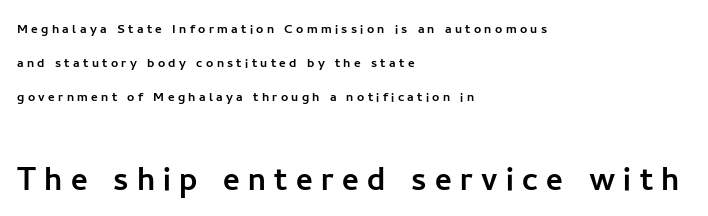
{"serif": "no", "italic": "no", "width": "normal", "stroke_contrast": "low", "x_height": "medium", "monospaced": "no", "underline": "no", "align": "left", "line_spacing": "loose", "line_spacing_ratio": 2.11, "letter_spacing": "wide", "letter_spacing_em": 0.21, "larger_block": "second", "size_ratio": 2.5, "glyph_px": 40}
